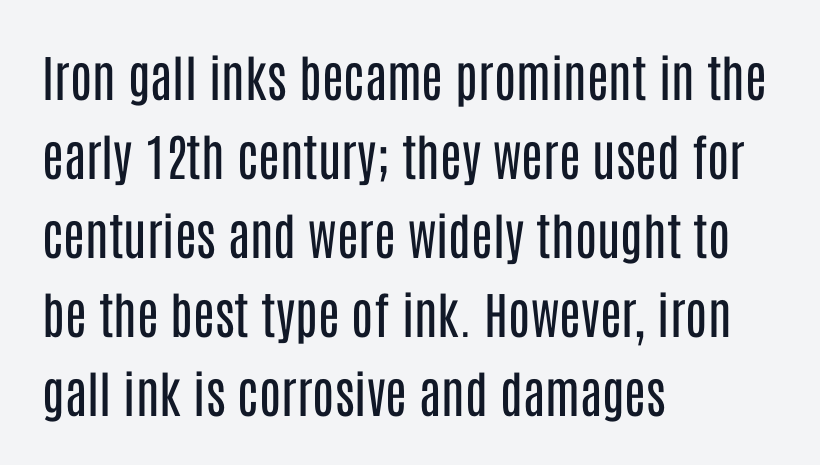
The image shows 50 px regular-weight, condensed sans-serif type, upright; set left-aligned, normal line spacing (1.58x), normal letter spacing, not underlined; low stroke contrast and a large x-height.
